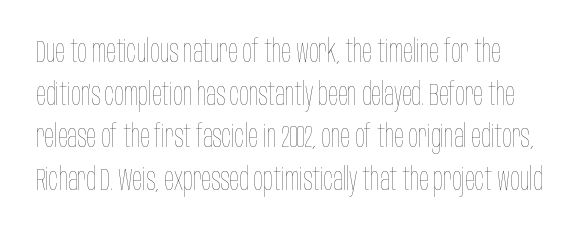
{"italic": "no", "bold": "no", "weight": "thin", "width": "condensed", "stroke_contrast": "low", "x_height": "large", "monospaced": "no", "underline": "no", "line_spacing": "normal", "line_spacing_ratio": 1.33, "letter_spacing": "normal", "letter_spacing_em": 0.0, "glyph_px": 32}
